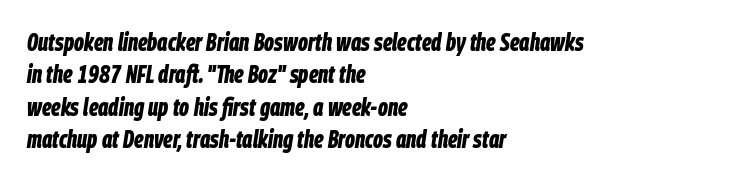
{"italic": "yes", "lean": "right", "slant_degrees": 9, "bold": "yes", "underline": "no", "align": "left", "line_spacing": "normal", "line_spacing_ratio": 1.35, "letter_spacing": "normal", "letter_spacing_em": 0.0, "glyph_px": 24}
